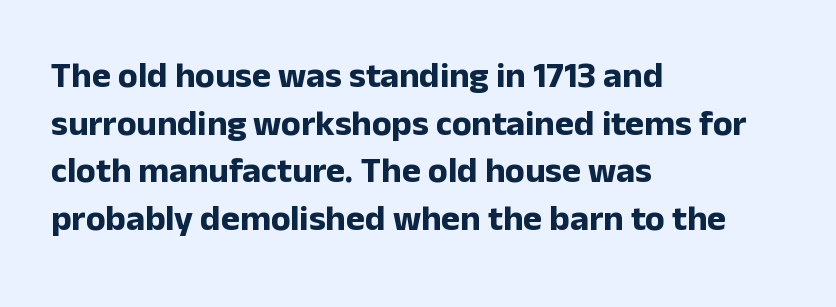
{"serif": "no", "italic": "no", "bold": "yes", "weight": "bold", "width": "normal", "stroke_contrast": "low", "x_height": "medium", "monospaced": "no", "underline": "no", "align": "left", "line_spacing": "normal", "line_spacing_ratio": 1.32, "letter_spacing": "normal", "letter_spacing_em": 0.0, "glyph_px": 36}
